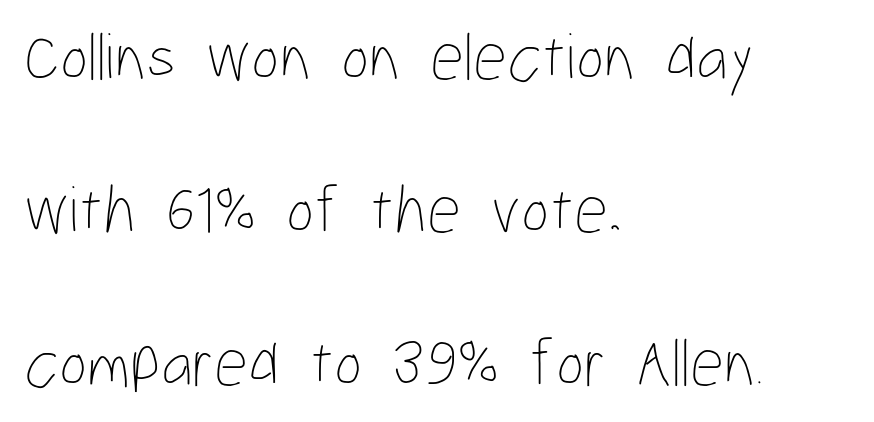
Q: Is the text bold? A: No.
Q: Is the text italic (slanted)? A: No, it is upright.
Q: Is the text underlined? A: No.
Q: How is the paragraph aligned? A: Left-aligned.
Q: Is the spacing between letters normal or unusually wide? A: Normal.
Q: Is the spacing between lines tight, normal or loose? A: Loose.
Q: Width (condensed, normal, or wide)? A: Condensed.
Q: Stroke contrast? A: Low.
Q: x-height? A: Medium.
Q: Monospaced? A: No.
